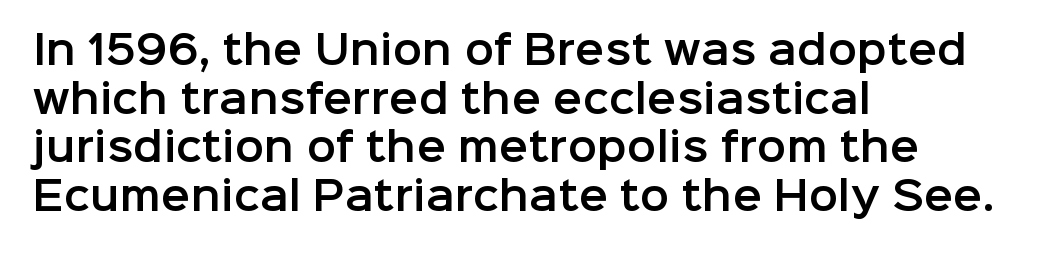
The image shows 39 px sans-serif type, upright; set left-aligned, normal line spacing (1.25x), normal letter spacing, not underlined; low stroke contrast and a medium x-height.
